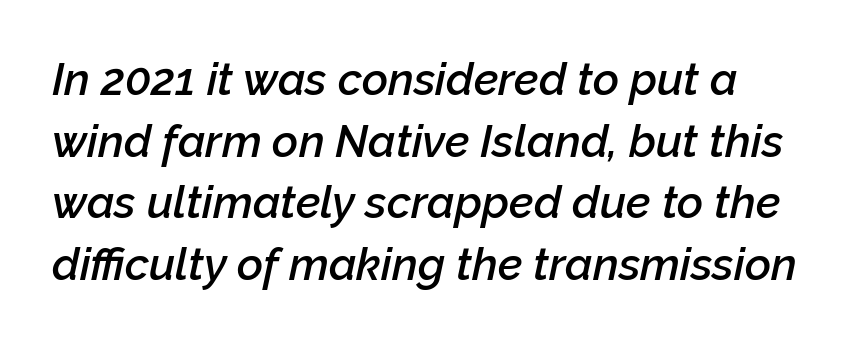
Q: Is the text bold? A: Semi-bold.
Q: Is the text italic (slanted)? A: Yes, it leans right by about 12 degrees.
Q: Is the text underlined? A: No.
Q: Is the spacing between letters normal or unusually wide? A: Normal.
Q: Is the spacing between lines tight, normal or loose? A: Normal.
Q: Width (condensed, normal, or wide)? A: Normal.
Q: Stroke contrast? A: Low.
Q: x-height? A: Medium.
Q: Monospaced? A: No.
